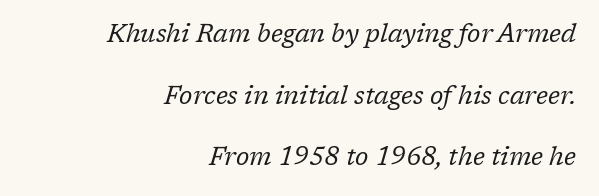
Q: Is the text bold? A: No.
Q: Is the text italic (slanted)? A: Yes, it leans right by about 17 degrees.
Q: Is the text underlined? A: No.
Q: How is the paragraph aligned? A: Right-aligned.
Q: Is the spacing between letters normal or unusually wide? A: Normal.
Q: Is the spacing between lines tight, normal or loose? A: Loose.
